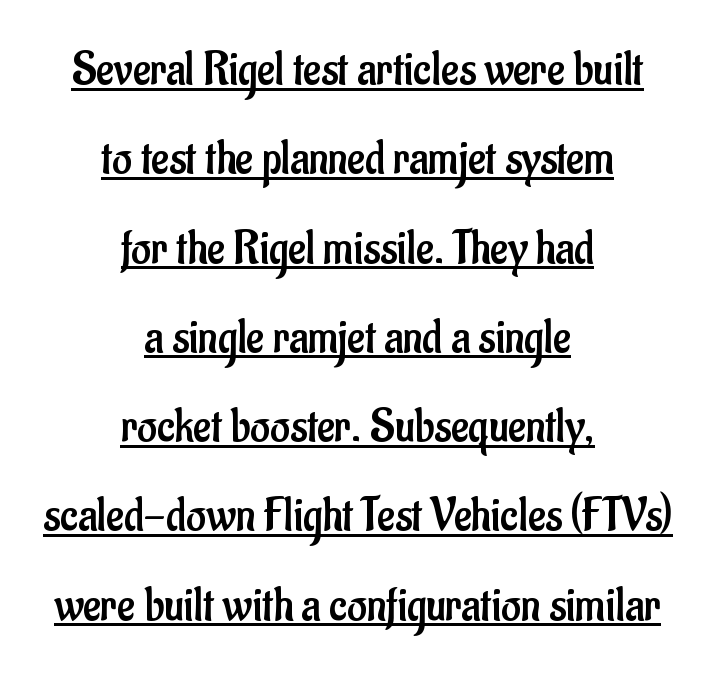
Q: Is the text bold? A: No.
Q: Is the text italic (slanted)? A: No, it is upright.
Q: Is the typeface a serif or a sans-serif typeface? A: Sans-serif.
Q: Is the text underlined? A: Yes.
Q: How is the paragraph aligned? A: Centered.
Q: Is the spacing between letters normal or unusually wide? A: Normal.
Q: Width (condensed, normal, or wide)? A: Condensed.
Q: Stroke contrast? A: Low.
Q: x-height? A: Small.
Q: Monospaced? A: No.
